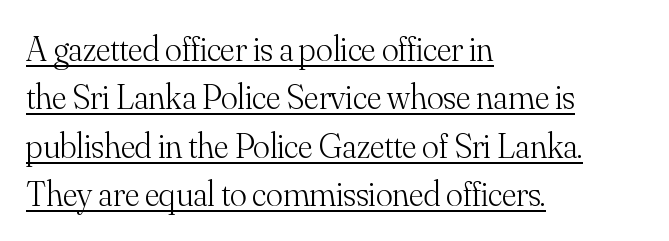
Heaviness? Minimal to ordinary, like unemphasized prose. Summary of vertical rhythm: regular, with standard interline spacing. This rendering uses left alignment, leaving the right contour irregular. What decoration does the sample have? An underline. The glyphs in this specimen are seriffed.
